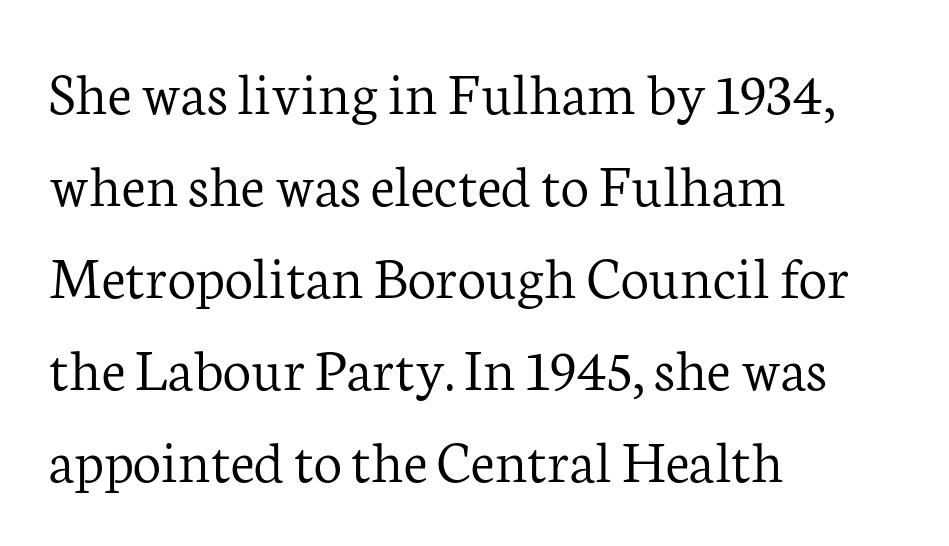
The image shows 63 px light serif type, upright; set left-aligned, normal line spacing (1.46x), normal letter spacing, not underlined; low stroke contrast and a medium x-height.
